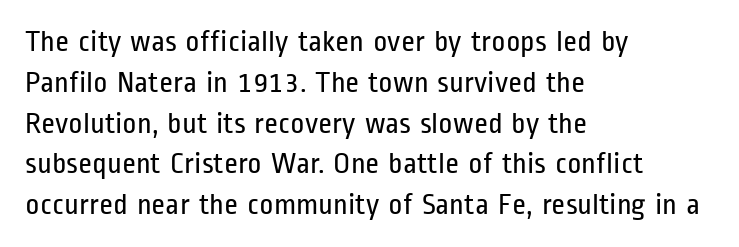
Q: Is the text bold? A: No.
Q: Is the text italic (slanted)? A: No, it is upright.
Q: Is the typeface a serif or a sans-serif typeface? A: Sans-serif.
Q: Is the text underlined? A: No.
Q: How is the paragraph aligned? A: Left-aligned.
Q: Is the spacing between letters normal or unusually wide? A: Normal.
Q: Is the spacing between lines tight, normal or loose? A: Normal.
Q: Width (condensed, normal, or wide)? A: Condensed.
Q: Stroke contrast? A: Low.
Q: x-height? A: Medium.
Q: Monospaced? A: No.
